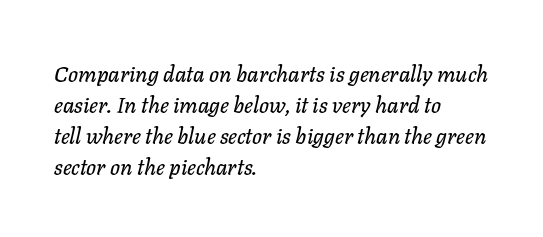
Q: Is the text italic (slanted)? A: Yes, it leans right by about 11 degrees.
Q: Is the text underlined? A: No.
Q: How is the paragraph aligned? A: Left-aligned.
Q: Is the spacing between letters normal or unusually wide? A: Normal.
Q: Is the spacing between lines tight, normal or loose? A: Normal.
